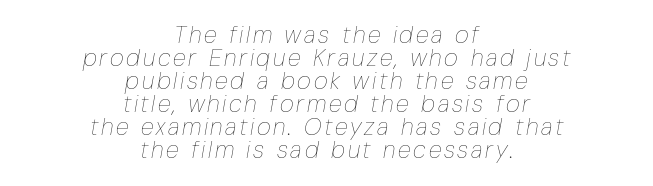
{"italic": "yes", "lean": "right", "slant_degrees": 10, "bold": "no", "underline": "no", "align": "center", "line_spacing": "tight", "line_spacing_ratio": 0.96, "glyph_px": 24}
